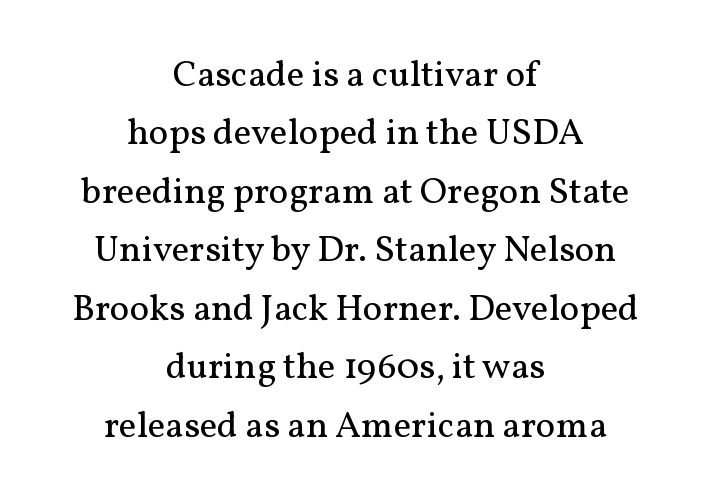
In terms of leading, this rendering sits right in the middle. Each word holds together tightly as a unit, with standard inter-letter gaps. Is the block centered? Yes — each line is placed symmetrically about the middle. This sample has the flowing, uneven cadence of proportional lettering. Weight class: somewhere from thin through regular. The face used here is seriffed, in the tradition of book romans.
